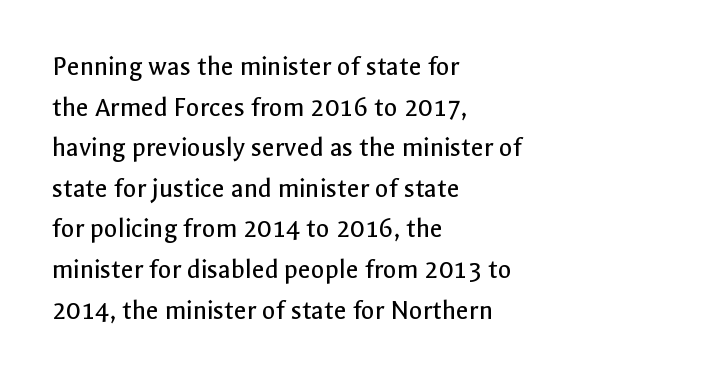
Q: Is the text bold? A: No.
Q: Is the text italic (slanted)? A: No, it is upright.
Q: Is the typeface a serif or a sans-serif typeface? A: Sans-serif.
Q: Is the text underlined? A: No.
Q: How is the paragraph aligned? A: Left-aligned.
Q: Is the spacing between letters normal or unusually wide? A: Normal.
Q: Is the spacing between lines tight, normal or loose? A: Normal.
Q: Width (condensed, normal, or wide)? A: Normal.
Q: x-height? A: Medium.
Q: Monospaced? A: No.
